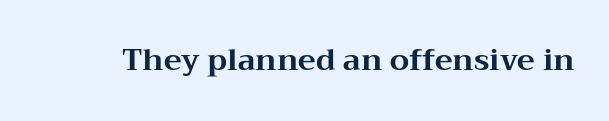
Q: Is the text bold? A: Yes.
Q: Is the text italic (slanted)? A: No, it is upright.
Q: Is the typeface a serif or a sans-serif typeface? A: Serif.
Q: Is the text underlined? A: No.
Q: Is the spacing between letters normal or unusually wide? A: Normal.
Q: Width (condensed, normal, or wide)? A: Wide.
Q: Stroke contrast? A: Medium.
Q: x-height? A: Medium.
Q: Monospaced? A: No.
